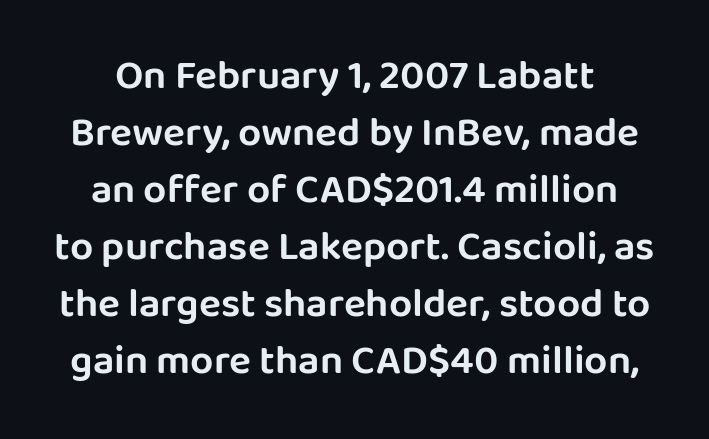
{"serif": "no", "italic": "no", "width": "normal", "stroke_contrast": "low", "x_height": "large", "monospaced": "no", "underline": "no", "line_spacing": "normal", "line_spacing_ratio": 1.39, "letter_spacing": "normal", "letter_spacing_em": 0.0, "glyph_px": 41}
